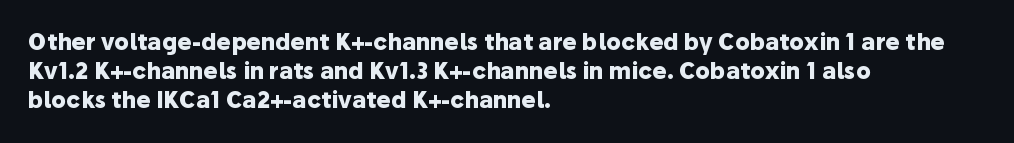
The image shows 22 px bold type, upright; set left-aligned, normal line spacing (1.32x), normal letter spacing, not underlined.
